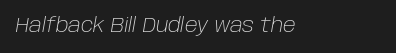
Looking at the ascenders, they clearly lean. The gaps between neighbouring characters are ordinary and unremarkable. Any mark beneath the type? The region is blank. This reads as an unemphasized weight, regular at the heaviest.
